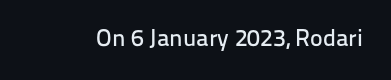
{"italic": "no", "underline": "no", "letter_spacing": "normal", "letter_spacing_em": 0.0, "glyph_px": 24}
